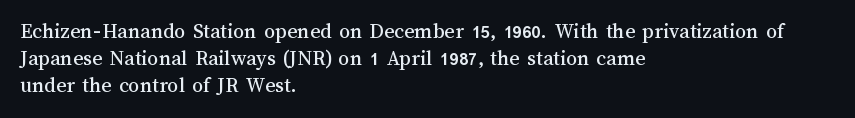
The horizontal fit of the characters is conventional and even. The typesetter chose a ragged-right arrangement here. Upright lettering throughout. The specimen omits any rule beneath the text block's lines.
